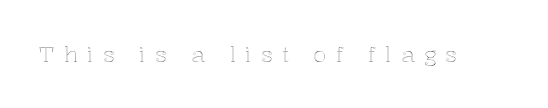
Q: Is the text italic (slanted)? A: No, it is upright.
Q: Is the text underlined? A: No.
Q: Is the spacing between letters normal or unusually wide? A: Unusually wide.
